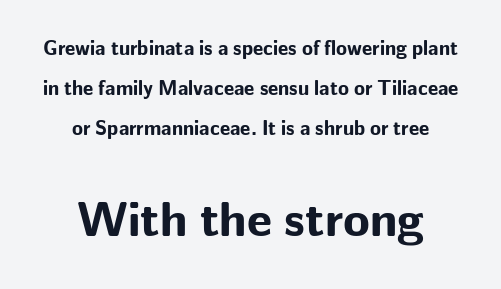
The image shows 49 px bold sans-serif type, upright; set centered, loose line spacing (1.99x), normal letter spacing, not underlined; the second (bottom) block is 2.45x larger; low stroke contrast and a medium x-height.
